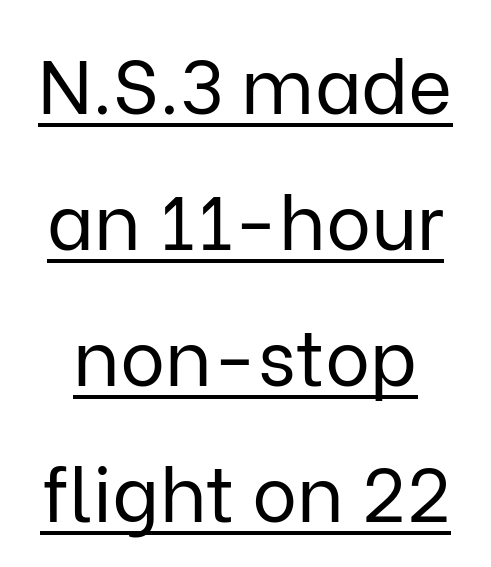
A typesetter would call this proportional, since set widths differ per character. Ink coverage per letter is moderate at most. Nope, no serifs anywhere on these letters. The lettering stays uniformly vertical, giving the passage a roman look. Glance below the letters and you will spot a drawn line.
